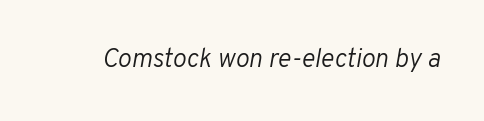
{"italic": "yes", "lean": "right", "slant_degrees": 10, "bold": "no", "underline": "no", "letter_spacing": "normal", "letter_spacing_em": 0.0, "glyph_px": 26}
